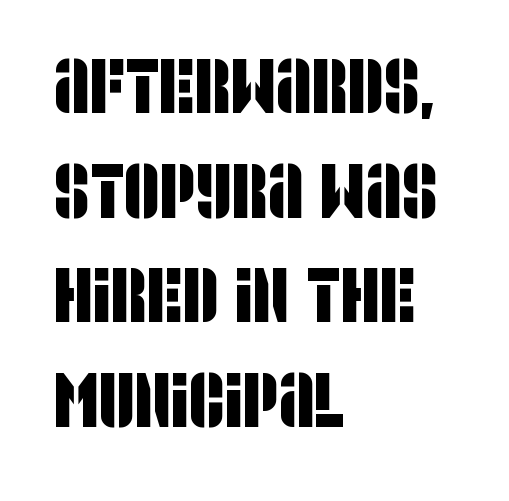
The image shows 78 px condensed sans-serif type; set left-aligned, normal line spacing (1.34x), normal letter spacing, not underlined; low stroke contrast and a large x-height.
